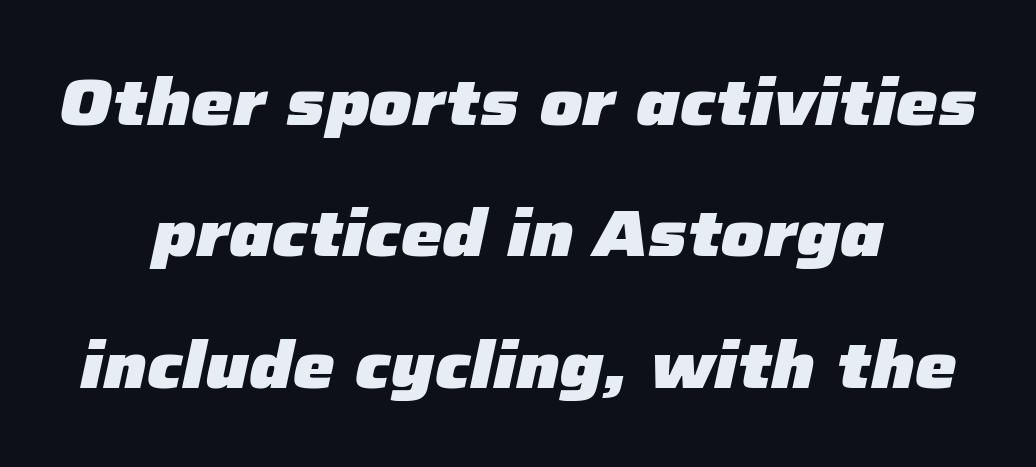
The image shows 66 px heavy type, italic (leaning right); set centered, loose line spacing (1.99x), normal letter spacing, not underlined; low stroke contrast and a medium x-height.
